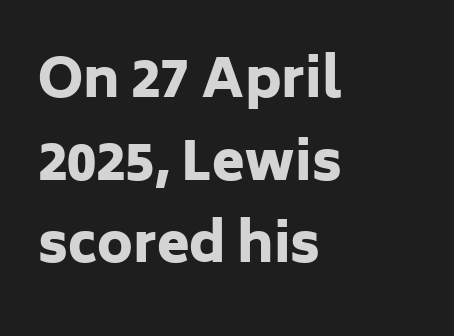
The passage shown is not underscored anywhere. Default kerning and tracking; the words read as compact shapes. Summary of weight: heavy, a full bold. The ragged edge is on the right, which tells us the setting is flush left.
